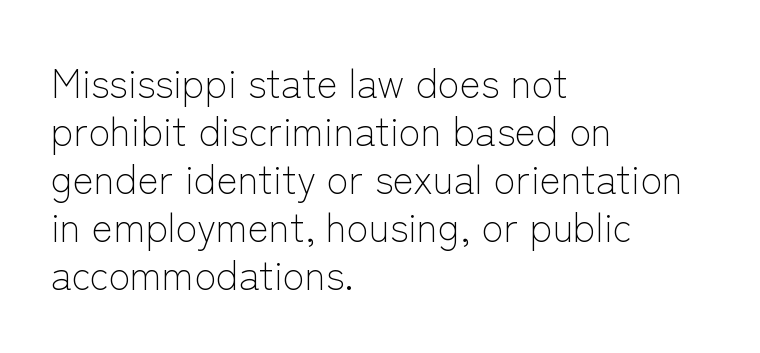
The image shows 40 px light sans-serif type, upright; set left-aligned, line spacing 1.2x, normal letter spacing, not underlined; low stroke contrast and a medium x-height.
